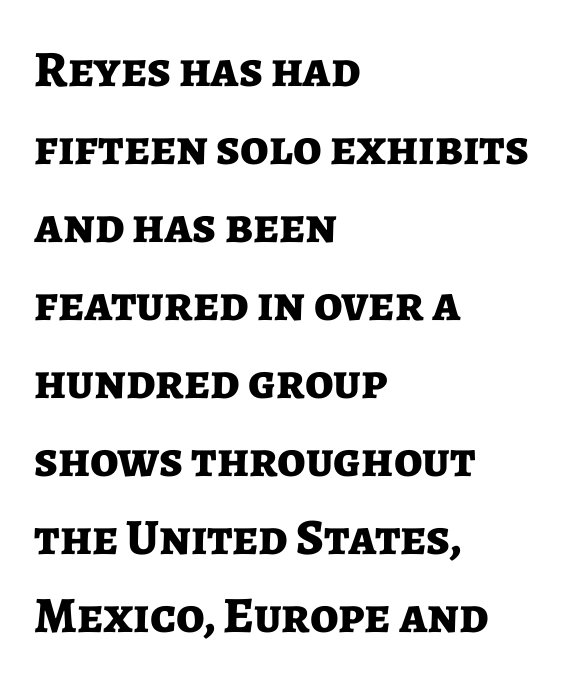
The image shows 51 px bold sans-serif type, upright; set left-aligned, normal line spacing (1.53x), normal letter spacing, not underlined; low stroke contrast and a medium x-height.
